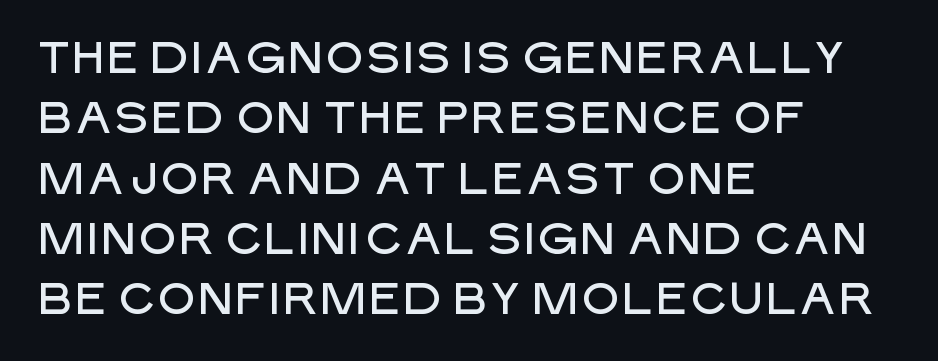
Q: Is the text italic (slanted)? A: No, it is upright.
Q: Is the typeface a serif or a sans-serif typeface? A: Sans-serif.
Q: Is the text underlined? A: No.
Q: How is the paragraph aligned? A: Left-aligned.
Q: Is the spacing between letters normal or unusually wide? A: Normal.
Q: Is the spacing between lines tight, normal or loose? A: Normal.
Q: Width (condensed, normal, or wide)? A: Normal.
Q: Stroke contrast? A: Low.
Q: x-height? A: Large.
Q: Monospaced? A: No.
